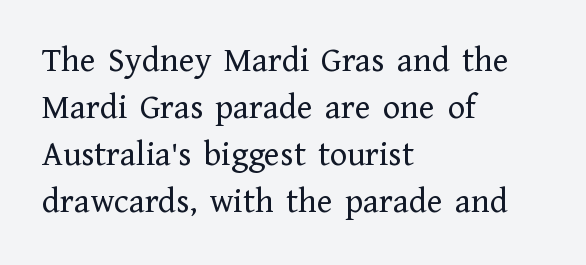
{"serif": "yes", "italic": "no", "bold": "no", "weight": "regular", "width": "normal", "stroke_contrast": "low", "x_height": "medium", "monospaced": "no", "underline": "no", "align": "left", "line_spacing": "normal", "line_spacing_ratio": 1.31, "letter_spacing": "normal", "letter_spacing_em": 0.0, "glyph_px": 36}
